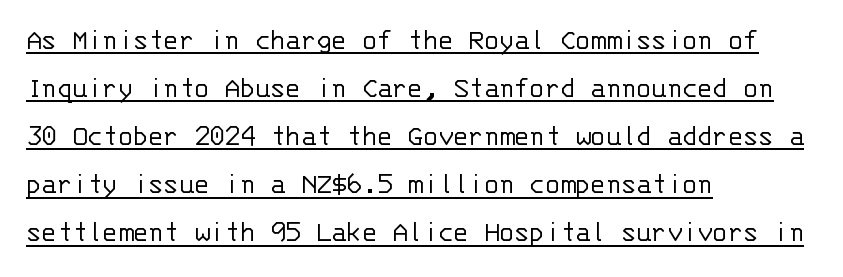
The image shows 31 px light sans-serif type, upright, monospaced; set left-aligned, normal line spacing (1.55x), normal letter spacing, underlined; low stroke contrast and a large x-height.
